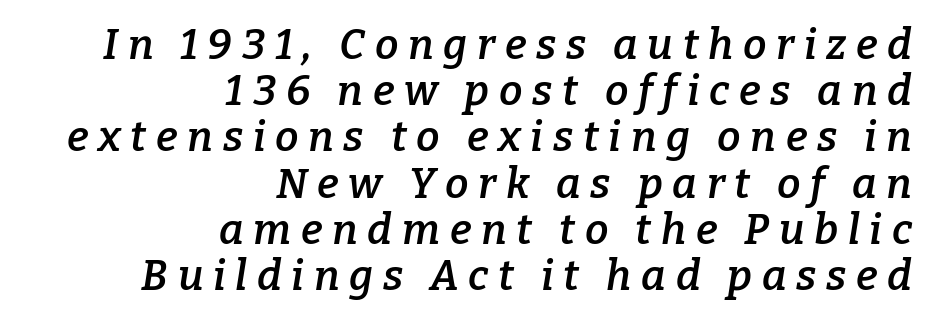
Q: Is the text bold? A: Semi-bold.
Q: Is the text italic (slanted)? A: Yes, it leans right by about 9 degrees.
Q: Is the typeface a serif or a sans-serif typeface? A: Serif.
Q: Is the text underlined? A: No.
Q: How is the paragraph aligned? A: Right-aligned.
Q: Is the spacing between letters normal or unusually wide? A: Unusually wide.
Q: Is the spacing between lines tight, normal or loose? A: Tight.
Q: Width (condensed, normal, or wide)? A: Normal.
Q: Stroke contrast? A: Low.
Q: x-height? A: Medium.
Q: Monospaced? A: No.
